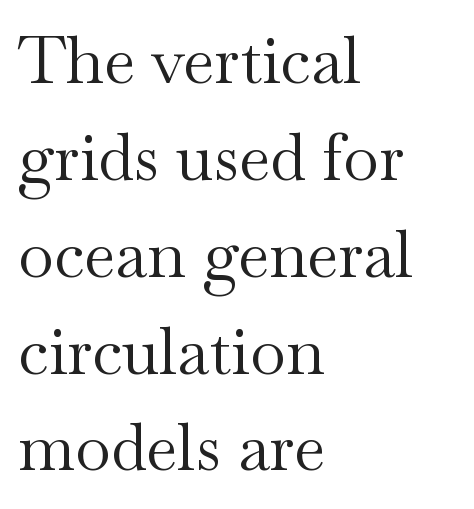
Q: Is the text bold? A: No.
Q: Is the text italic (slanted)? A: No, it is upright.
Q: Is the typeface a serif or a sans-serif typeface? A: Serif.
Q: Is the text underlined? A: No.
Q: How is the paragraph aligned? A: Left-aligned.
Q: Is the spacing between letters normal or unusually wide? A: Normal.
Q: Is the spacing between lines tight, normal or loose? A: Normal.
Q: Width (condensed, normal, or wide)? A: Wide.
Q: Stroke contrast? A: Medium.
Q: x-height? A: Small.
Q: Monospaced? A: No.
